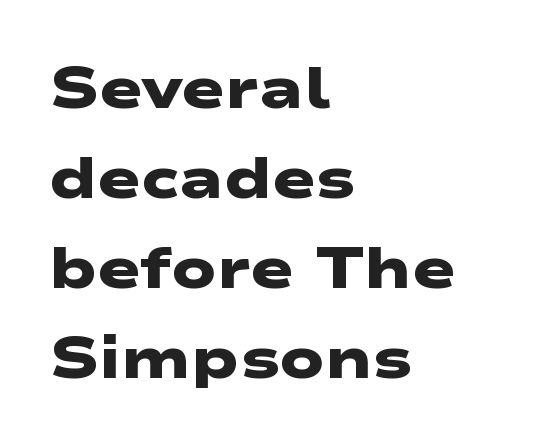
Q: Is the text bold? A: Yes.
Q: Is the typeface a serif or a sans-serif typeface? A: Sans-serif.
Q: Is the text underlined? A: No.
Q: How is the paragraph aligned? A: Left-aligned.
Q: Is the spacing between letters normal or unusually wide? A: Normal.
Q: Is the spacing between lines tight, normal or loose? A: Normal.
Q: Width (condensed, normal, or wide)? A: Wide.
Q: Stroke contrast? A: Low.
Q: x-height? A: Medium.
Q: Monospaced? A: No.
